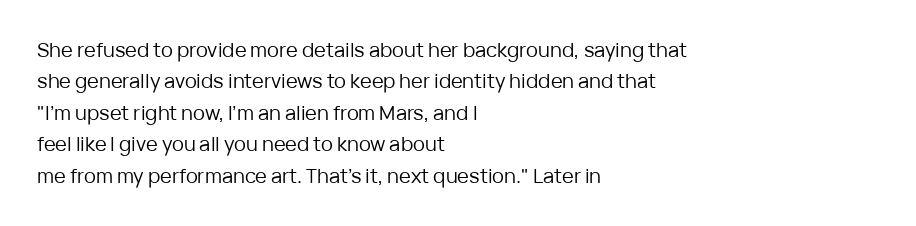
Line spacing here is normal. A typesetter would mark this as roman, not italic. The specimen omits any rule beneath the text block's lines. The rag falls on the right side of this text block. The characters are drawn with everyday or finer stroke widths.
